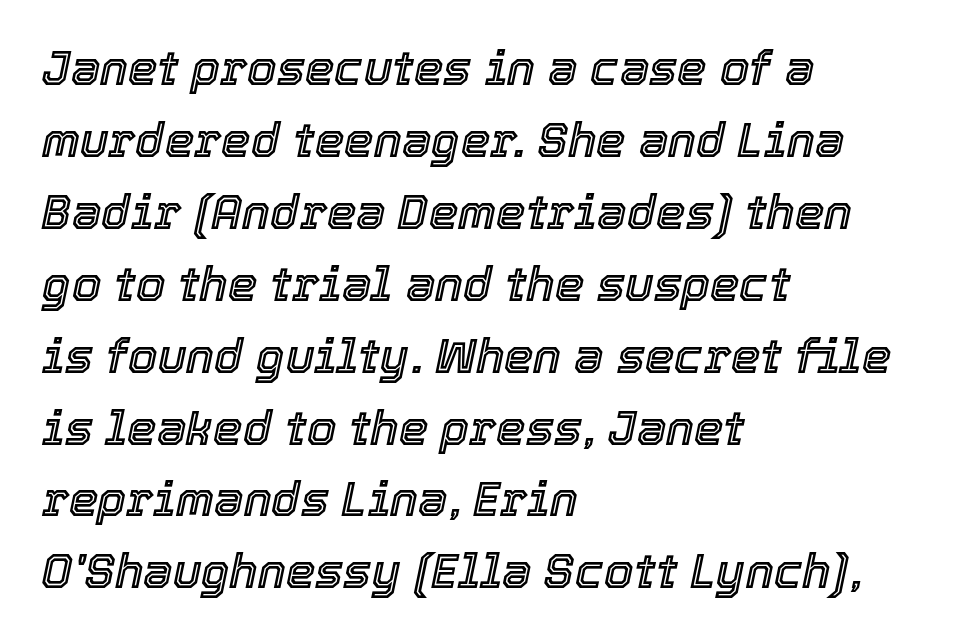
Q: Is the text italic (slanted)? A: Yes, it leans right by about 12 degrees.
Q: Is the text underlined? A: No.
Q: How is the paragraph aligned? A: Left-aligned.
Q: Is the spacing between letters normal or unusually wide? A: Normal.
Q: Is the spacing between lines tight, normal or loose? A: Normal.
Q: Width (condensed, normal, or wide)? A: Normal.
Q: x-height? A: Medium.
Q: Monospaced? A: No.
